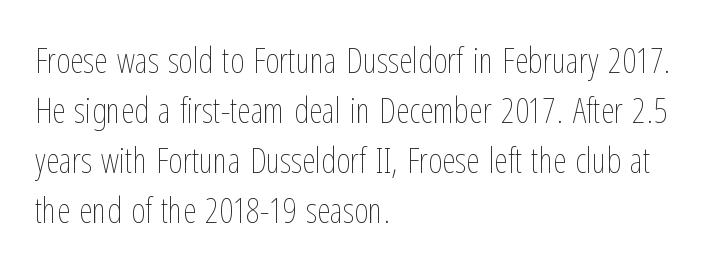
{"italic": "no", "bold": "no", "weight": "thin", "width": "condensed", "stroke_contrast": "low", "x_height": "medium", "monospaced": "no", "underline": "no", "align": "left", "line_spacing": "normal", "line_spacing_ratio": 1.43, "letter_spacing": "normal", "letter_spacing_em": 0.0, "glyph_px": 35}
